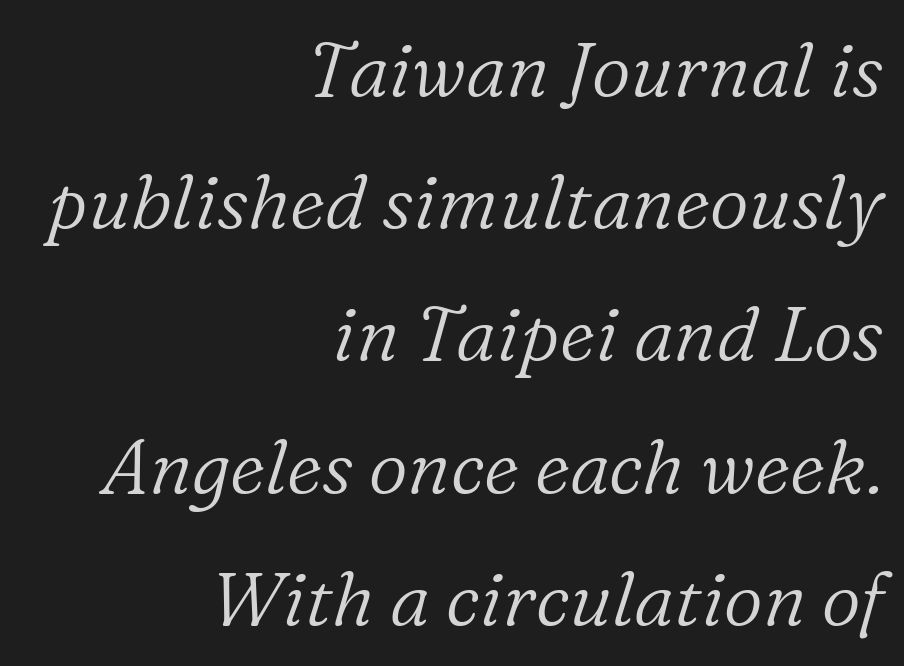
Q: Is the text bold? A: No.
Q: Is the text italic (slanted)? A: Yes, it leans right by about 16 degrees.
Q: Is the typeface a serif or a sans-serif typeface? A: Serif.
Q: Is the text underlined? A: No.
Q: How is the paragraph aligned? A: Right-aligned.
Q: Is the spacing between letters normal or unusually wide? A: Normal.
Q: Width (condensed, normal, or wide)? A: Normal.
Q: Stroke contrast? A: Low.
Q: x-height? A: Medium.
Q: Monospaced? A: No.
